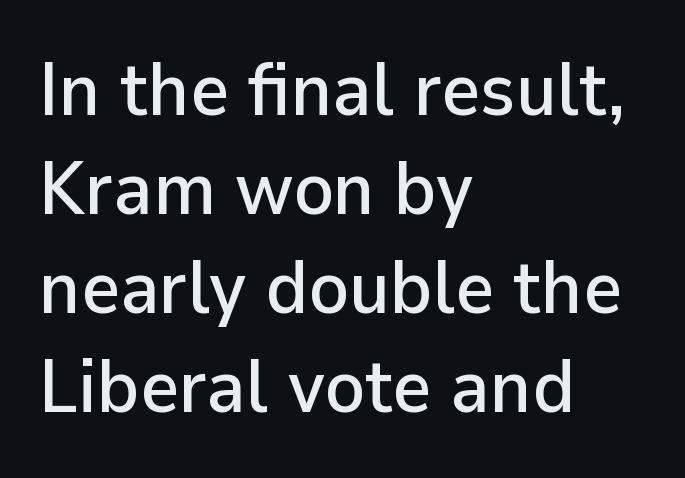
Q: Is the text italic (slanted)? A: No, it is upright.
Q: Is the typeface a serif or a sans-serif typeface? A: Sans-serif.
Q: Is the text underlined? A: No.
Q: How is the paragraph aligned? A: Left-aligned.
Q: Is the spacing between letters normal or unusually wide? A: Normal.
Q: Is the spacing between lines tight, normal or loose? A: Normal.
Q: Width (condensed, normal, or wide)? A: Normal.
Q: Stroke contrast? A: Low.
Q: x-height? A: Medium.
Q: Monospaced? A: No.
